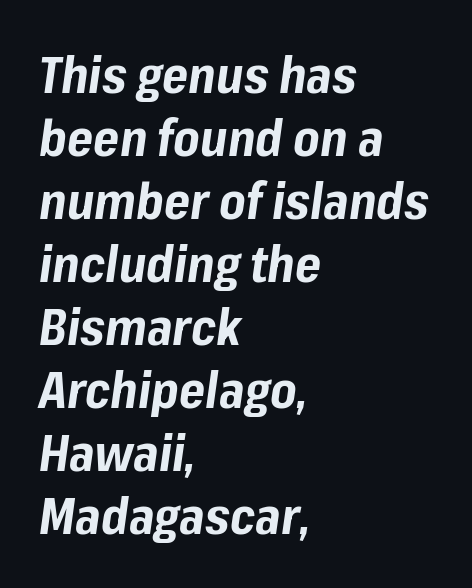
Q: Is the text bold? A: Yes.
Q: Is the text italic (slanted)? A: Yes, it leans right by about 8 degrees.
Q: Is the text underlined? A: No.
Q: How is the paragraph aligned? A: Left-aligned.
Q: Is the spacing between letters normal or unusually wide? A: Normal.
Q: Is the spacing between lines tight, normal or loose? A: Normal.
Q: Width (condensed, normal, or wide)? A: Normal.
Q: Stroke contrast? A: Low.
Q: x-height? A: Medium.
Q: Monospaced? A: No.
